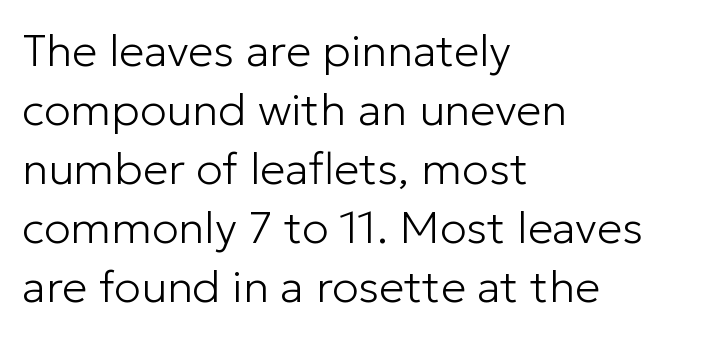
Between one letter and the next there's only the usual sliver of space. Upright lettering throughout. Descender tails drop into unmarked territory. Caption: face not bold, strokes unweighted. The face used here is proportionally spaced, like ordinary book or web type.
